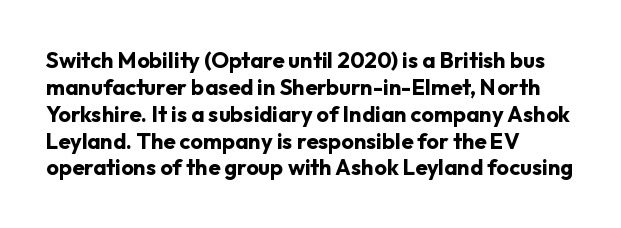
Q: Is the text bold? A: Yes.
Q: Is the text italic (slanted)? A: No, it is upright.
Q: Is the text underlined? A: No.
Q: How is the paragraph aligned? A: Left-aligned.
Q: Is the spacing between letters normal or unusually wide? A: Normal.
